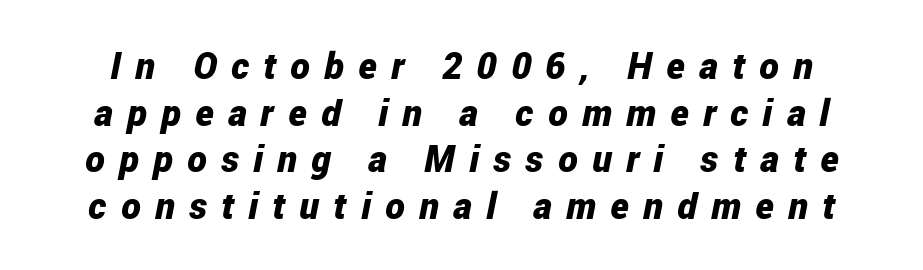
Q: Is the text bold? A: Yes.
Q: Is the text italic (slanted)? A: Yes, it leans right by about 12 degrees.
Q: Is the text underlined? A: No.
Q: Is the spacing between letters normal or unusually wide? A: Unusually wide.
Q: Is the spacing between lines tight, normal or loose? A: Normal.
Q: Width (condensed, normal, or wide)? A: Condensed.
Q: Stroke contrast? A: Low.
Q: x-height? A: Medium.
Q: Monospaced? A: No.
